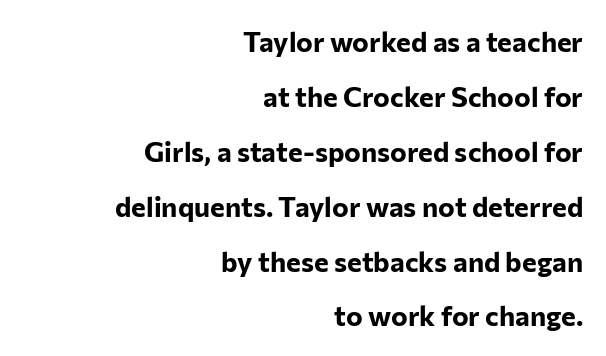
Weight check: bold — yes, fully. Decoration check: the copy has no underline. The lines in this sample share a right terminus and differ only in where they begin. A typesetter would mark this as roman, not italic. You could not count columns in this text — the font is proportionally spaced. A typesetter would call this leading open, well beyond the default.
